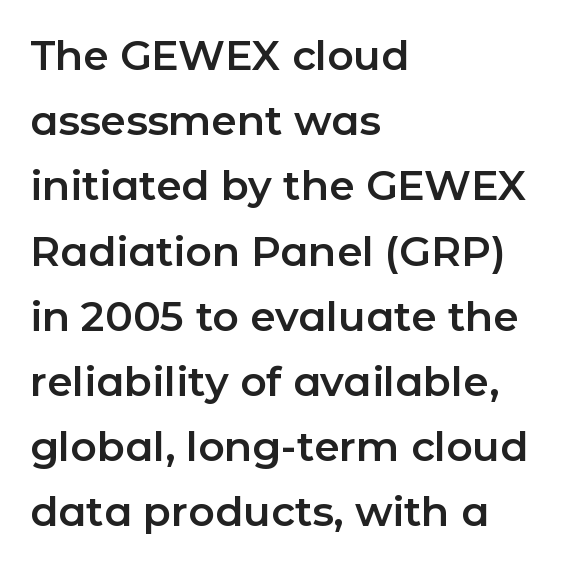
Q: Is the text italic (slanted)? A: No, it is upright.
Q: Is the typeface a serif or a sans-serif typeface? A: Sans-serif.
Q: Is the text underlined? A: No.
Q: How is the paragraph aligned? A: Left-aligned.
Q: Is the spacing between letters normal or unusually wide? A: Normal.
Q: Is the spacing between lines tight, normal or loose? A: Normal.
Q: Width (condensed, normal, or wide)? A: Normal.
Q: Stroke contrast? A: Low.
Q: x-height? A: Medium.
Q: Monospaced? A: No.
